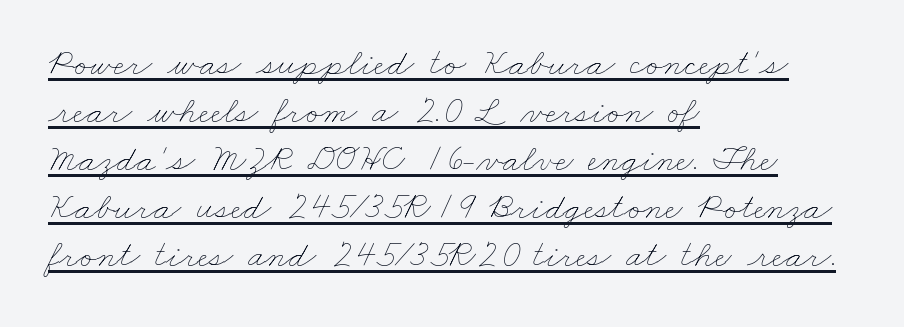
The image shows 38 px thin, wide type; set left-aligned, normal line spacing (1.26x), normal letter spacing, underlined; low stroke contrast and a small x-height.
